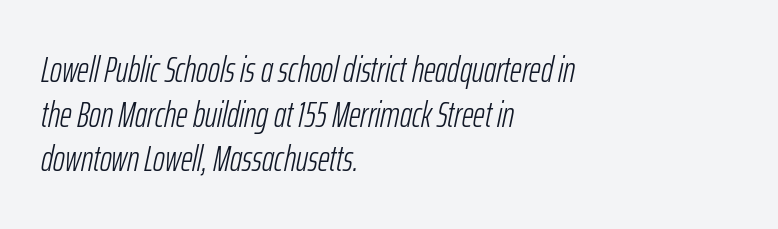
Q: Is the text bold? A: No.
Q: Is the text italic (slanted)? A: Yes, it leans right by about 12 degrees.
Q: Is the text underlined? A: No.
Q: How is the paragraph aligned? A: Left-aligned.
Q: Is the spacing between letters normal or unusually wide? A: Normal.
Q: Width (condensed, normal, or wide)? A: Condensed.
Q: Stroke contrast? A: Low.
Q: x-height? A: Medium.
Q: Monospaced? A: No.
